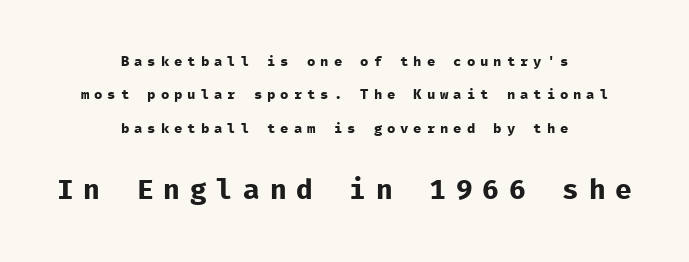
The image shows 28 px bold sans-serif type, upright, monospaced; set centered, loose line spacing (2.38x), unusually wide letter spacing (+0.35 em), not underlined; the second (bottom) block is 2.0x larger; low stroke contrast and a medium x-height.
